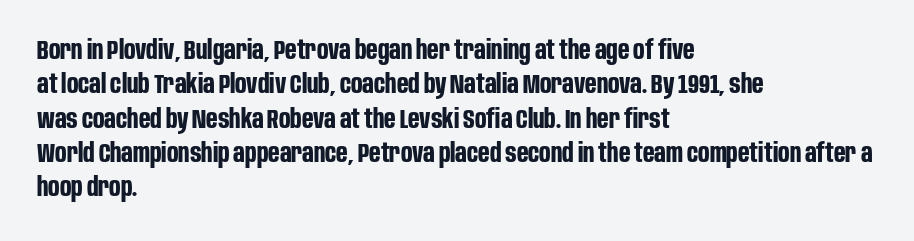
{"italic": "no", "bold": "yes", "underline": "no", "align": "left", "line_spacing": "normal", "line_spacing_ratio": 1.27, "letter_spacing": "normal", "letter_spacing_em": 0.0, "glyph_px": 27}
